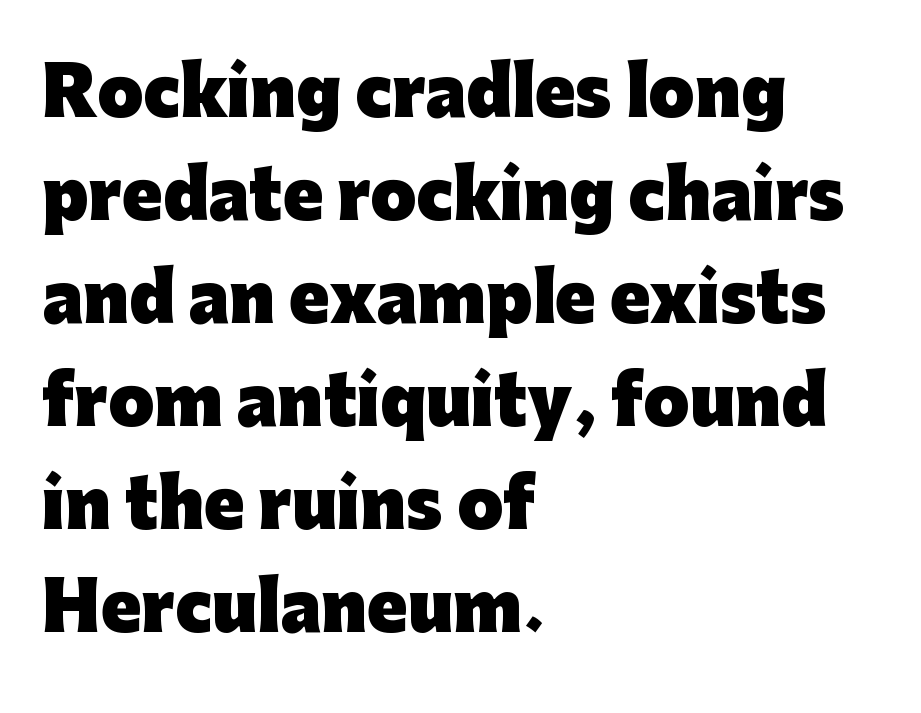
The image shows 66 px heavy sans-serif type, upright; set left-aligned, normal line spacing (1.56x), normal letter spacing, not underlined; low stroke contrast and a medium x-height.
